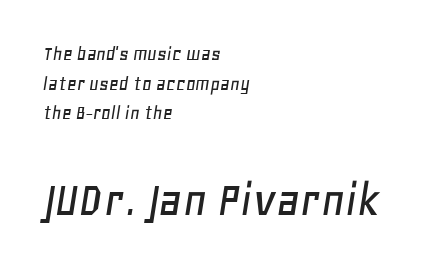
The image shows 52 px text type, italic (leaning right); set left-aligned, normal line spacing (1.41x), normal letter spacing, not underlined; the second (bottom) block is 2.48x larger; low stroke contrast and a large x-height.
